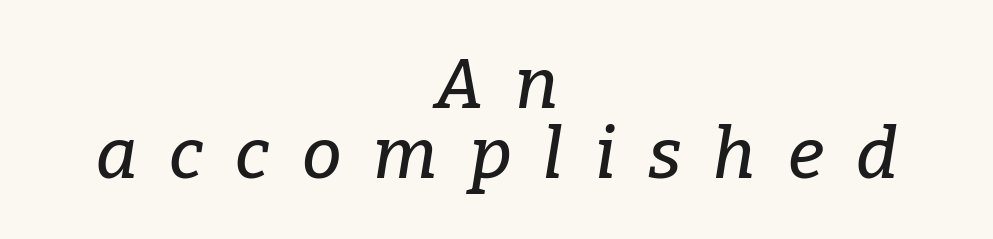
The image shows 71 px serif type, italic (leaning right); set centered, tight line spacing (0.99x), unusually wide letter spacing (+0.45 em), not underlined; low stroke contrast and a medium x-height.
